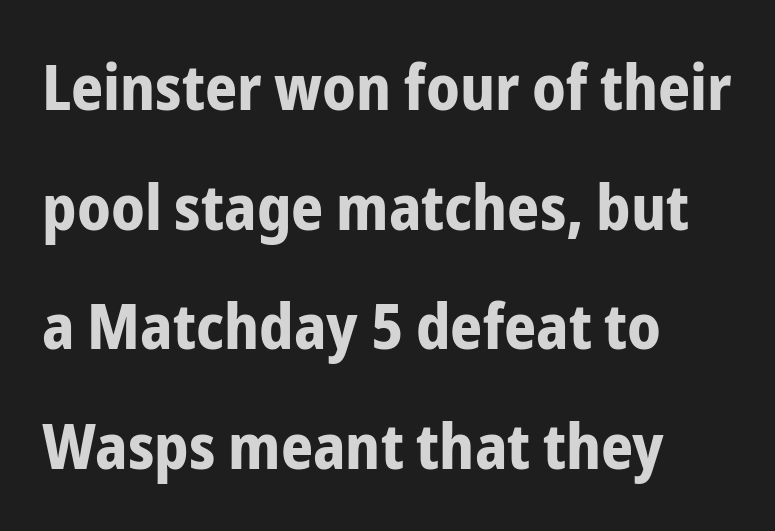
The image shows 63 px bold, condensed sans-serif type, upright; set left-aligned, loose line spacing (1.9x), normal letter spacing, not underlined; low stroke contrast and a medium x-height.
